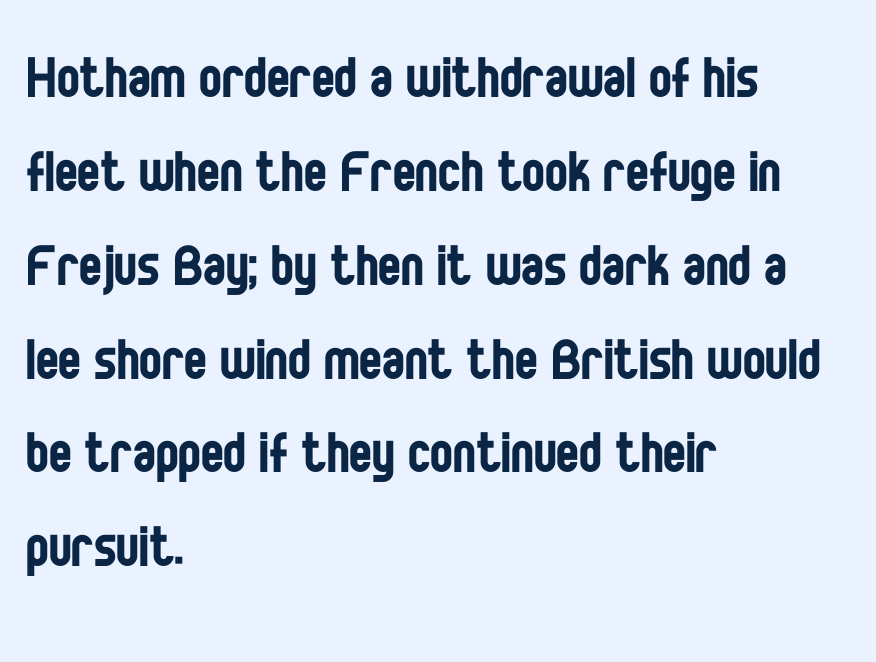
Q: Is the text bold? A: No.
Q: Is the text italic (slanted)? A: No, it is upright.
Q: Is the typeface a serif or a sans-serif typeface? A: Sans-serif.
Q: Is the text underlined? A: No.
Q: How is the paragraph aligned? A: Left-aligned.
Q: Is the spacing between letters normal or unusually wide? A: Normal.
Q: Is the spacing between lines tight, normal or loose? A: Normal.
Q: Width (condensed, normal, or wide)? A: Condensed.
Q: Stroke contrast? A: Low.
Q: x-height? A: Large.
Q: Monospaced? A: No.
